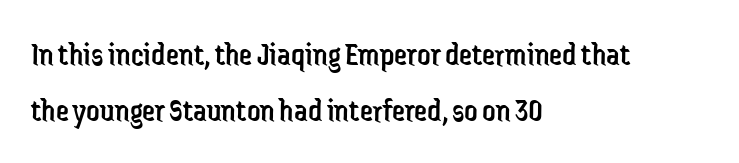
The image shows 33 px regular-weight, condensed sans-serif type, upright; set left-aligned, line spacing 1.71x, normal letter spacing, not underlined; low stroke contrast and a medium x-height.
